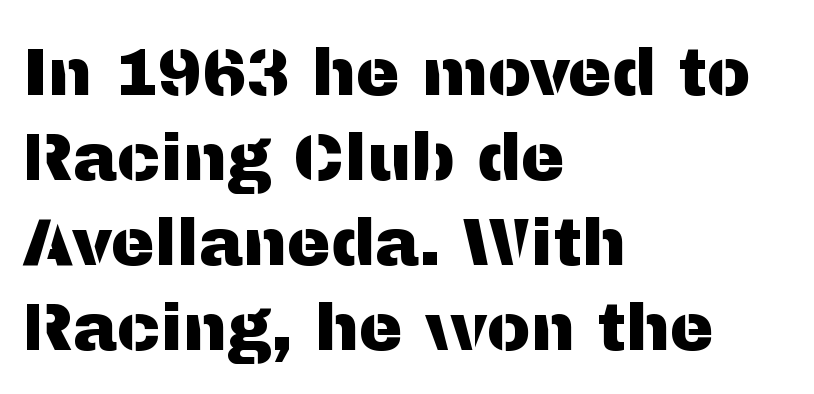
Varying glyph widths throughout — classic text-font behaviour. There is no visible air inserted between adjacent glyphs. Nobody drew a line under any word here. Each letter's strokes conclude bluntly, with no projecting serifs. Every row of glyphs begins at an identical x-position on the left. This sample keeps an unexceptional amount of space between lines.
